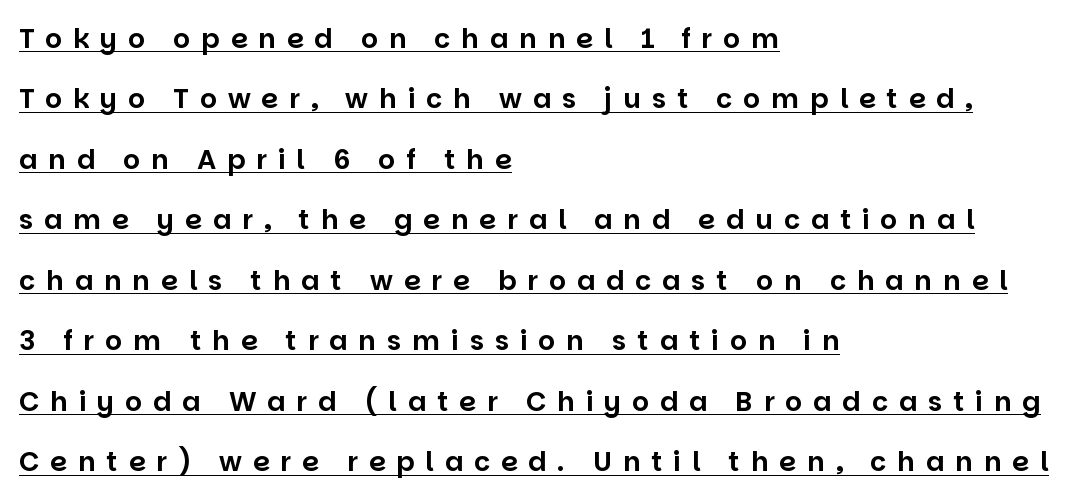
The image shows 27 px text type, upright; set left-aligned, loose line spacing (2.24x), unusually wide letter spacing (+0.4 em), underlined.
